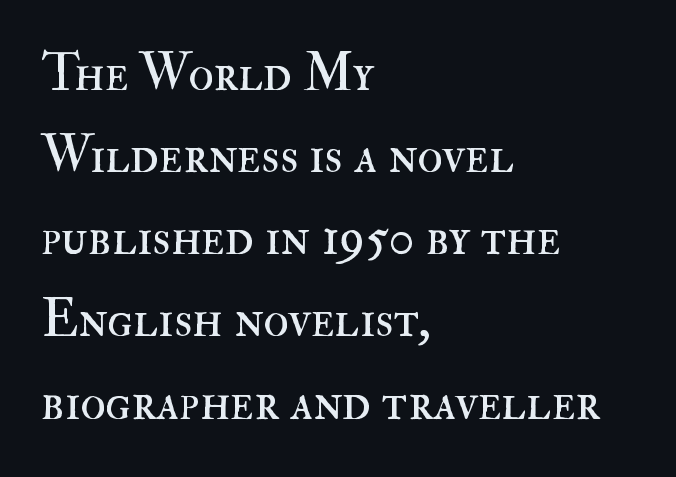
Q: Is the text bold? A: No.
Q: Is the text italic (slanted)? A: No, it is upright.
Q: Is the text underlined? A: No.
Q: How is the paragraph aligned? A: Left-aligned.
Q: Is the spacing between letters normal or unusually wide? A: Normal.
Q: Is the spacing between lines tight, normal or loose? A: Normal.
Q: Width (condensed, normal, or wide)? A: Normal.
Q: Stroke contrast? A: High.
Q: x-height? A: Small.
Q: Monospaced? A: No.
